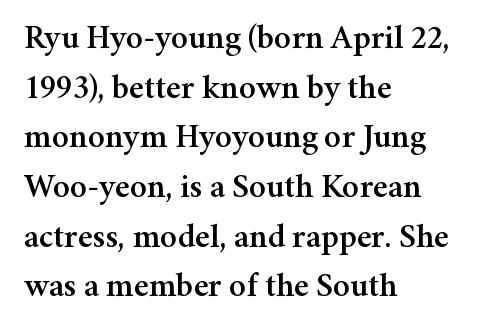
The image shows 34 px serif type, upright; set left-aligned, normal line spacing (1.46x), normal letter spacing, not underlined; medium stroke contrast and a medium x-height.
